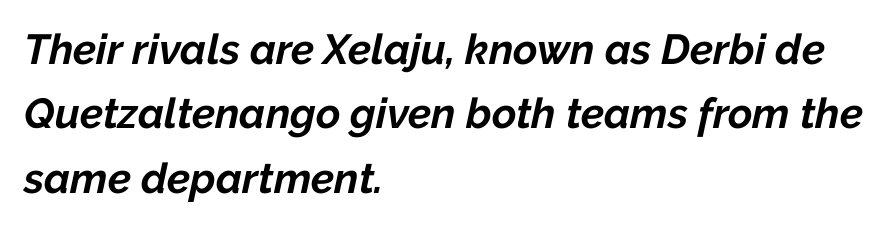
The image shows 42 px bold type, italic (leaning right); set left-aligned, normal line spacing (1.53x), normal letter spacing, not underlined; low stroke contrast and a medium x-height.
